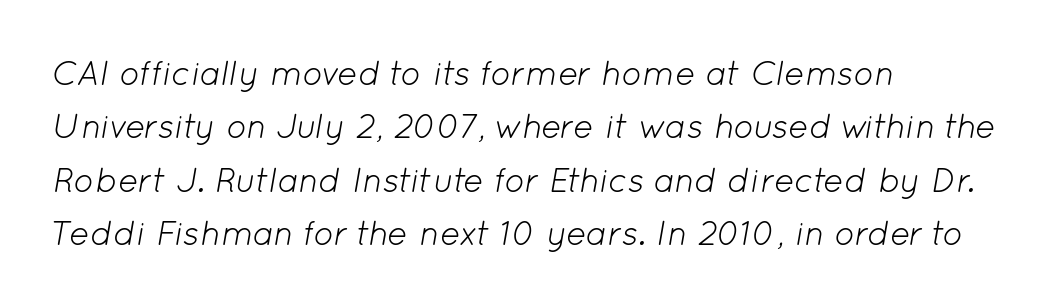
Q: Is the text bold? A: No.
Q: Is the text italic (slanted)? A: Yes, it leans right by about 12 degrees.
Q: Is the text underlined? A: No.
Q: How is the paragraph aligned? A: Left-aligned.
Q: Is the spacing between letters normal or unusually wide? A: Normal.
Q: Is the spacing between lines tight, normal or loose? A: Normal.
Q: Width (condensed, normal, or wide)? A: Normal.
Q: Stroke contrast? A: Low.
Q: x-height? A: Medium.
Q: Monospaced? A: No.
